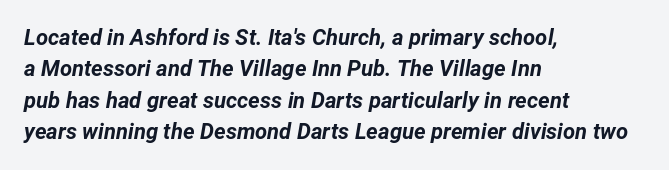
{"italic": "yes", "lean": "right", "slant_degrees": 12, "bold": "yes", "underline": "no", "align": "left", "line_spacing": "normal", "line_spacing_ratio": 1.43, "letter_spacing": "normal", "letter_spacing_em": 0.0, "glyph_px": 22}
